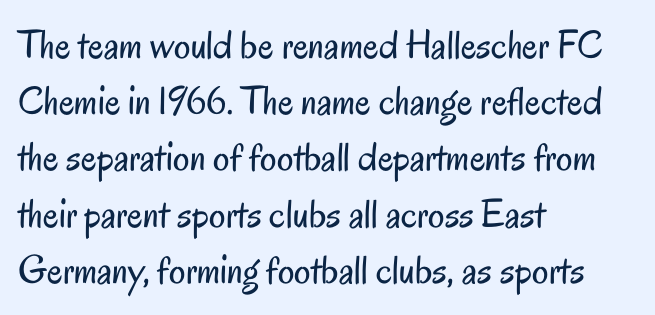
This sample keeps an unexceptional amount of space between lines. Proportional: the letters do not fall into vertical columns. Decoration check: the copy has no underline. The typesetting does not lean heavy: it is not bold.
